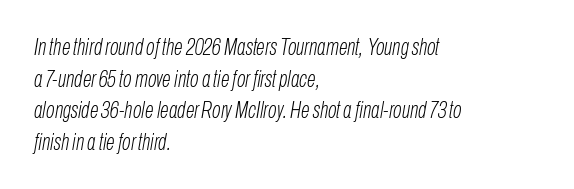
{"italic": "yes", "lean": "right", "slant_degrees": 10, "bold": "no", "underline": "no", "align": "left", "line_spacing": "normal", "line_spacing_ratio": 1.37, "letter_spacing": "normal", "letter_spacing_em": 0.0, "glyph_px": 23}
